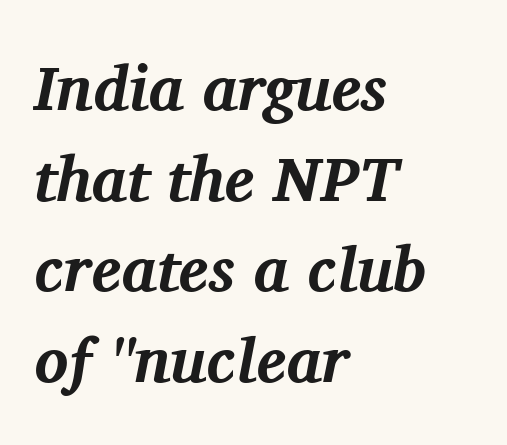
Spacing between characters is what you'd get straight out of the box. These lines were composed using italics. Line beginnings align vertically; line endings do not. Check the space under the baseline: it is left empty.
